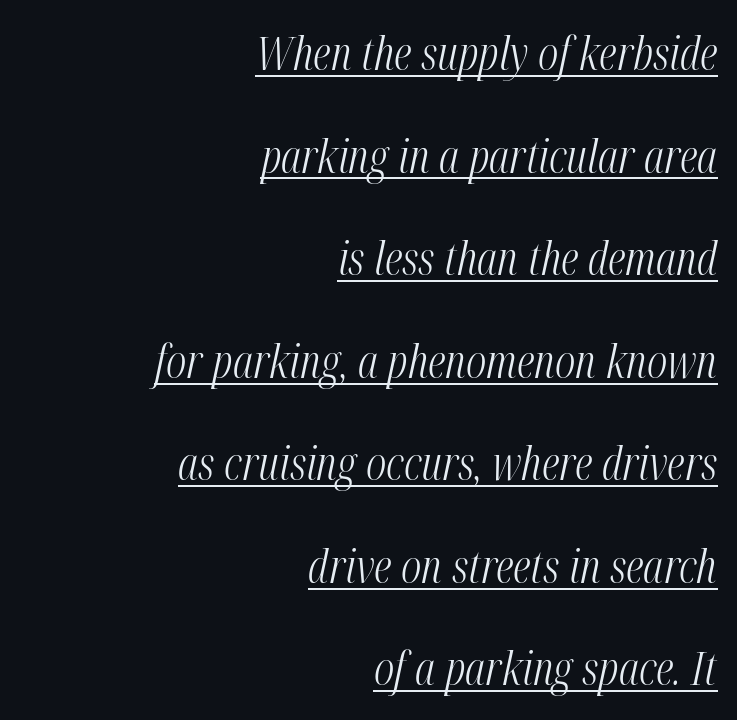
Q: Is the text bold? A: No.
Q: Is the text italic (slanted)? A: Yes, it leans right by about 12 degrees.
Q: Is the text underlined? A: Yes.
Q: How is the paragraph aligned? A: Right-aligned.
Q: Is the spacing between letters normal or unusually wide? A: Normal.
Q: Is the spacing between lines tight, normal or loose? A: Loose.
Q: Width (condensed, normal, or wide)? A: Condensed.
Q: Stroke contrast? A: Medium.
Q: x-height? A: Medium.
Q: Monospaced? A: No.
